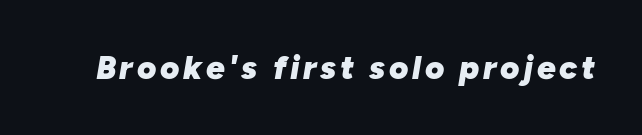
The image shows 33 px heavy type, italic (leaning right); set not underlined; low stroke contrast and a medium x-height.
